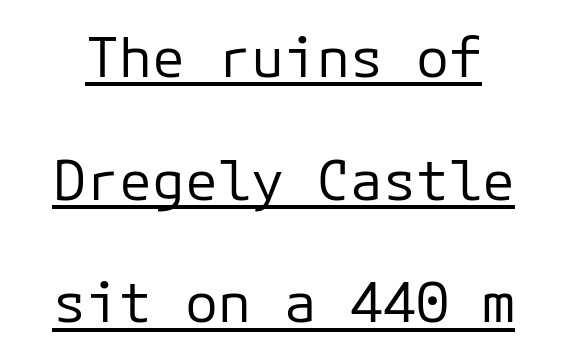
Does a line run under the words? Yes, clearly. Nope, no serifs anywhere on these letters. Monospaced: the letters line up in strict vertical columns. The horizontal fit of the characters is conventional and even. The designer dialed line spacing up above the default.
